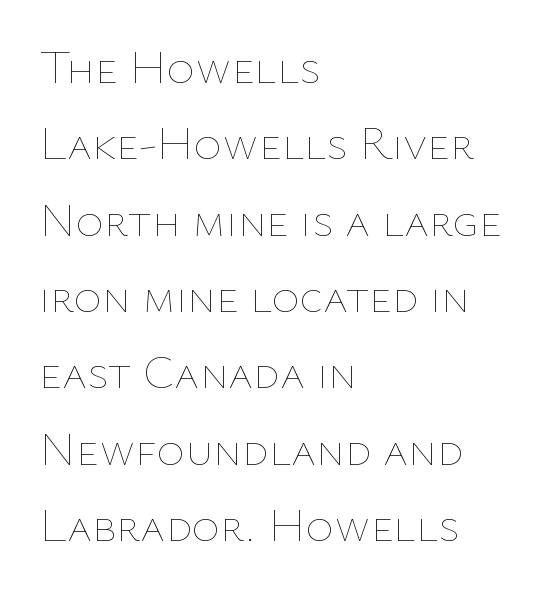
The leading is moderate, giving the passage an even texture. The rendering uses natural spacing where letterforms have individual widths. The tracking reads as untouched default to a designer's eye. No extra ink here — the face is not bold. Is the block centered? No — it sits flush against the left margin. The string is rendered with underlining switched off.
